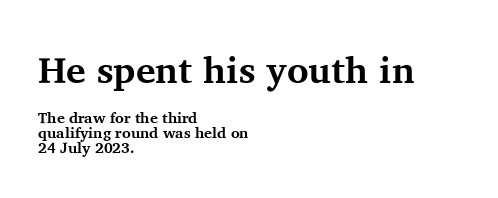
Q: Is the text bold? A: Yes.
Q: Is the text italic (slanted)? A: No, it is upright.
Q: Is the typeface a serif or a sans-serif typeface? A: Serif.
Q: Is the text underlined? A: No.
Q: How is the paragraph aligned? A: Left-aligned.
Q: Is the spacing between letters normal or unusually wide? A: Normal.
Q: Is the spacing between lines tight, normal or loose? A: Tight.
Q: Which block of text is set in a larger size, the first (top) or the second (bottom)? A: The first (top) one.
Q: Width (condensed, normal, or wide)? A: Normal.
Q: Stroke contrast? A: Medium.
Q: x-height? A: Medium.
Q: Monospaced? A: No.
